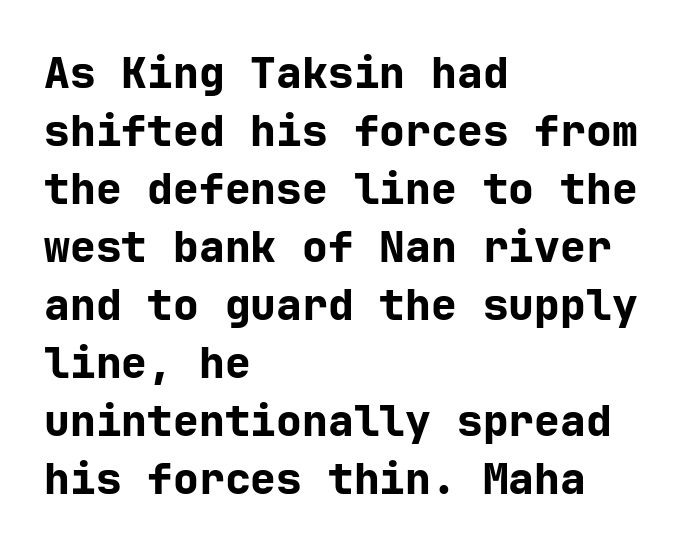
The image shows 43 px bold sans-serif type, upright; set left-aligned, normal line spacing (1.35x), normal letter spacing, not underlined; low stroke contrast and a medium x-height.
